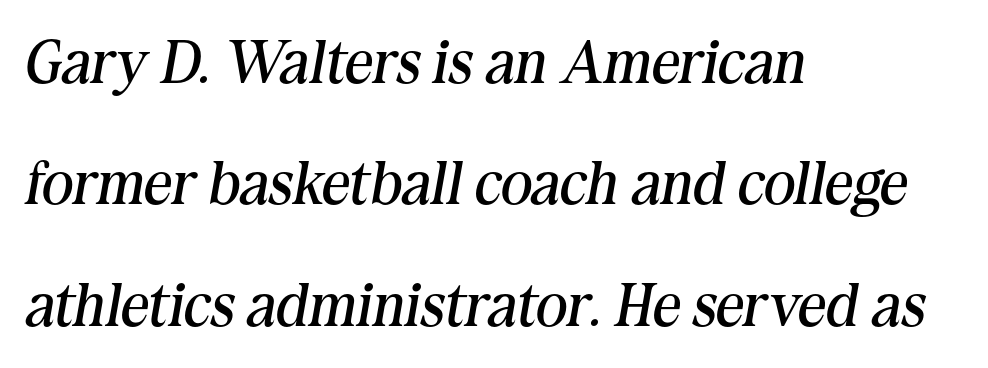
{"serif": "yes", "italic": "yes", "lean": "right", "slant_degrees": 10, "bold": "no", "weight": "regular", "width": "normal", "stroke_contrast": "medium", "x_height": "medium", "monospaced": "no", "underline": "no", "align": "left", "line_spacing": "loose", "line_spacing_ratio": 1.99, "letter_spacing": "normal", "letter_spacing_em": 0.0, "glyph_px": 61}
